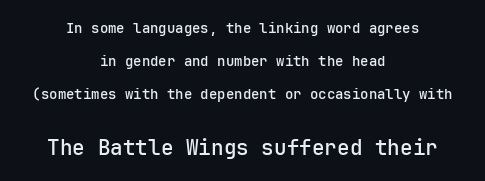
Q: Is the text italic (slanted)? A: No, it is upright.
Q: Is the text underlined? A: No.
Q: How is the paragraph aligned? A: Centered.
Q: Is the spacing between letters normal or unusually wide? A: Normal.
Q: Is the spacing between lines tight, normal or loose? A: Loose.
Q: Which block of text is set in a larger size, the first (top) or the second (bottom)? A: The second (bottom) one.
